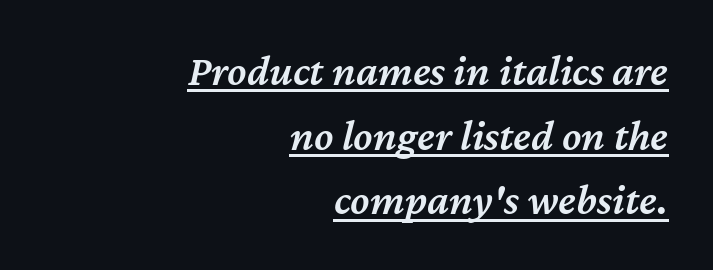
Q: Is the text bold? A: Semi-bold.
Q: Is the text italic (slanted)? A: Yes, it leans right by about 12 degrees.
Q: Is the text underlined? A: Yes.
Q: How is the paragraph aligned? A: Right-aligned.
Q: Is the spacing between letters normal or unusually wide? A: Normal.
Q: Is the spacing between lines tight, normal or loose? A: Normal.
Q: Width (condensed, normal, or wide)? A: Normal.
Q: Stroke contrast? A: Medium.
Q: x-height? A: Medium.
Q: Monospaced? A: No.
